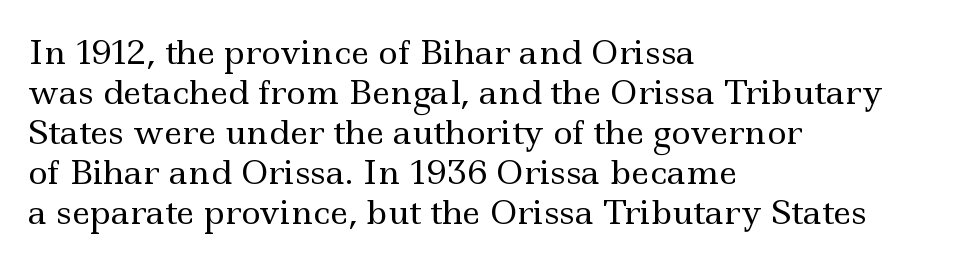
The image shows 33 px regular-weight, wide serif type, upright; set left-aligned, line spacing 1.21x, normal letter spacing, not underlined; a small x-height.
